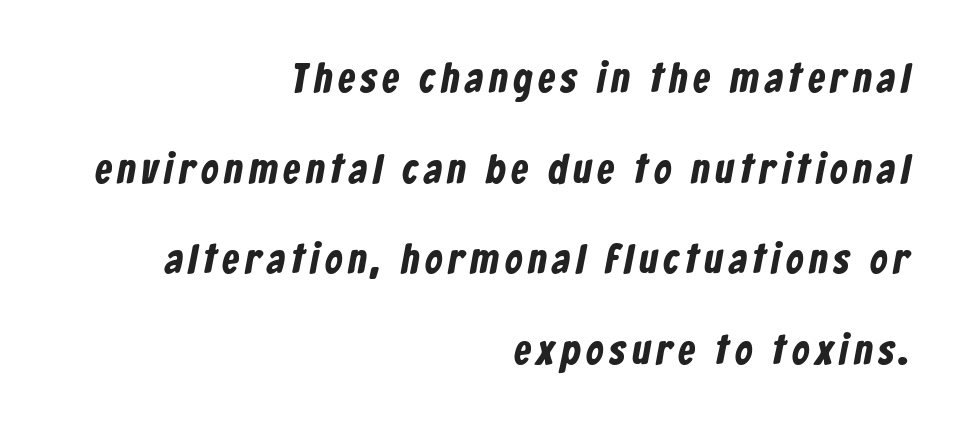
{"serif": "no", "bold": "yes", "weight": "bold", "width": "condensed", "stroke_contrast": "low", "x_height": "medium", "monospaced": "no", "underline": "no", "align": "right", "line_spacing": "loose", "line_spacing_ratio": 2.16, "glyph_px": 42}
